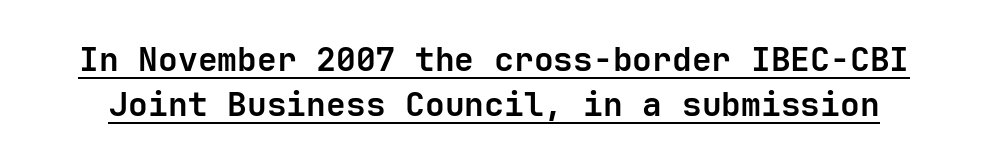
{"serif": "no", "italic": "no", "bold": "yes", "weight": "semibold", "width": "normal", "stroke_contrast": "low", "x_height": "medium", "underline": "yes", "line_spacing": "normal", "line_spacing_ratio": 1.36, "letter_spacing": "normal", "letter_spacing_em": 0.0, "glyph_px": 33}
